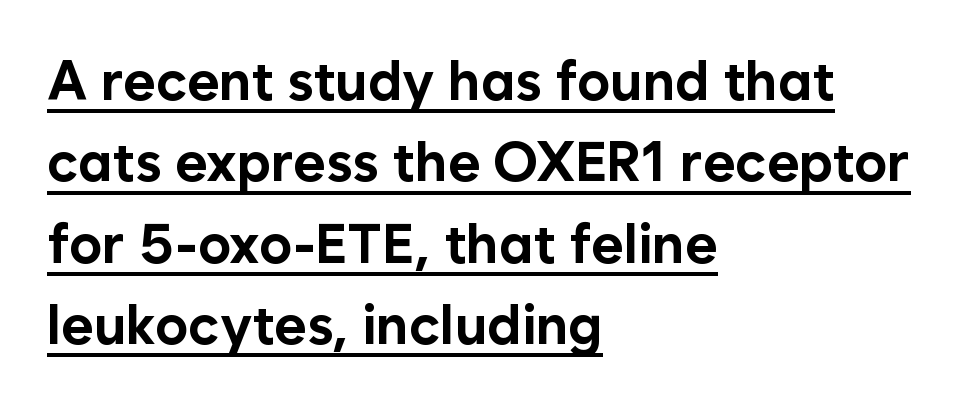
Q: Is the text bold? A: Yes.
Q: Is the text italic (slanted)? A: No, it is upright.
Q: Is the typeface a serif or a sans-serif typeface? A: Sans-serif.
Q: Is the text underlined? A: Yes.
Q: How is the paragraph aligned? A: Left-aligned.
Q: Is the spacing between letters normal or unusually wide? A: Normal.
Q: Is the spacing between lines tight, normal or loose? A: Normal.
Q: Width (condensed, normal, or wide)? A: Normal.
Q: Stroke contrast? A: Low.
Q: x-height? A: Medium.
Q: Monospaced? A: No.
